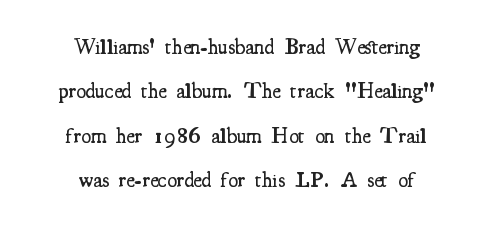
Q: Is the text bold? A: Semi-bold.
Q: Is the text italic (slanted)? A: No, it is upright.
Q: Is the text underlined? A: No.
Q: How is the paragraph aligned? A: Centered.
Q: Is the spacing between letters normal or unusually wide? A: Normal.
Q: Is the spacing between lines tight, normal or loose? A: Loose.
